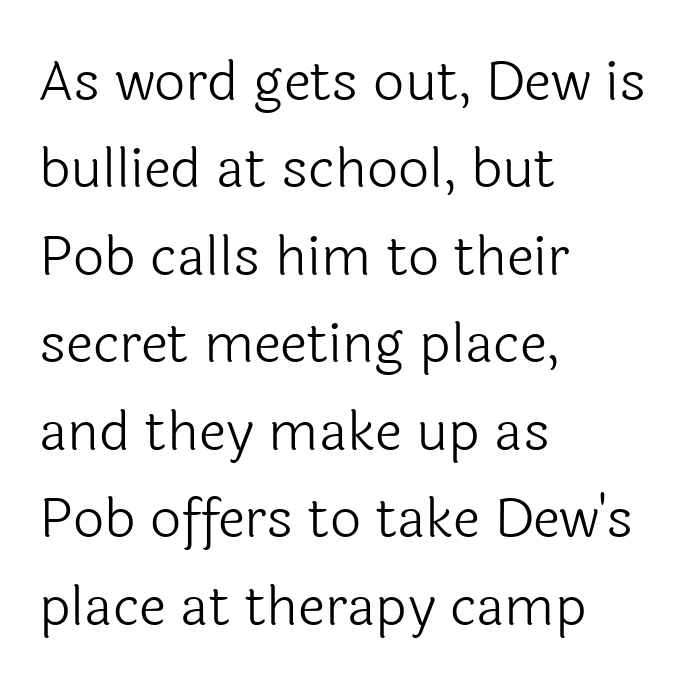
Stems and bowls with no extra thickness — not bold. If you measured baseline to baseline, you'd find a middling distance. The type is set solid horizontally, with unmodified tracking. Bare-footed words on every line.
